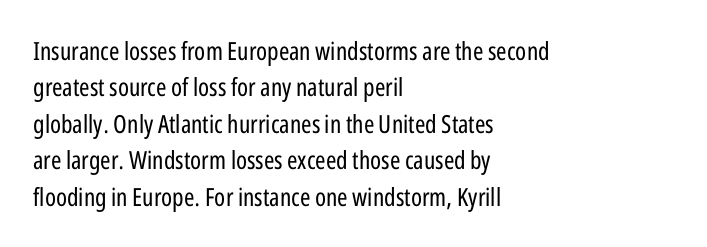
Q: Is the text bold? A: No.
Q: Is the text italic (slanted)? A: No, it is upright.
Q: Is the text underlined? A: No.
Q: How is the paragraph aligned? A: Left-aligned.
Q: Is the spacing between letters normal or unusually wide? A: Normal.
Q: Is the spacing between lines tight, normal or loose? A: Normal.
